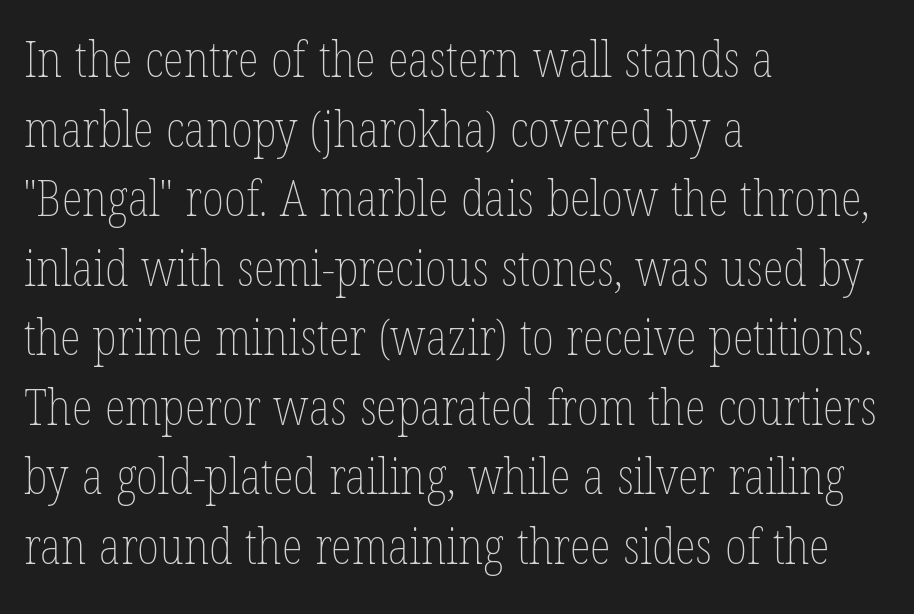
The image shows 49 px thin, condensed type, upright; set left-aligned, normal line spacing (1.42x), normal letter spacing, not underlined; low stroke contrast and a medium x-height.
